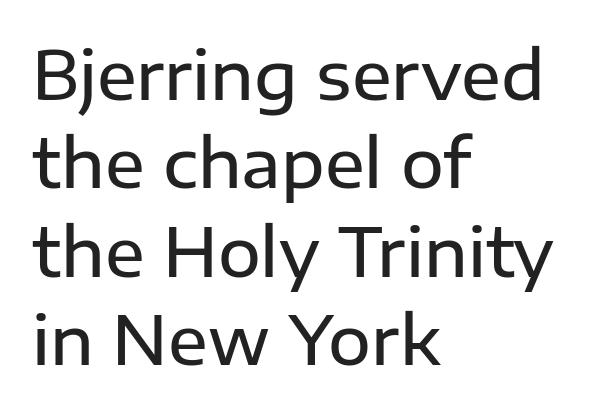
Posture: straight, roman, zero tilt. Each letter keeps its own natural width here, so spacing adapts to shape. Students, note that the glyphs here touch the page at normal intervals. Any mark beneath the type? The region is blank. All the whitespace from short lines collects on the right.
